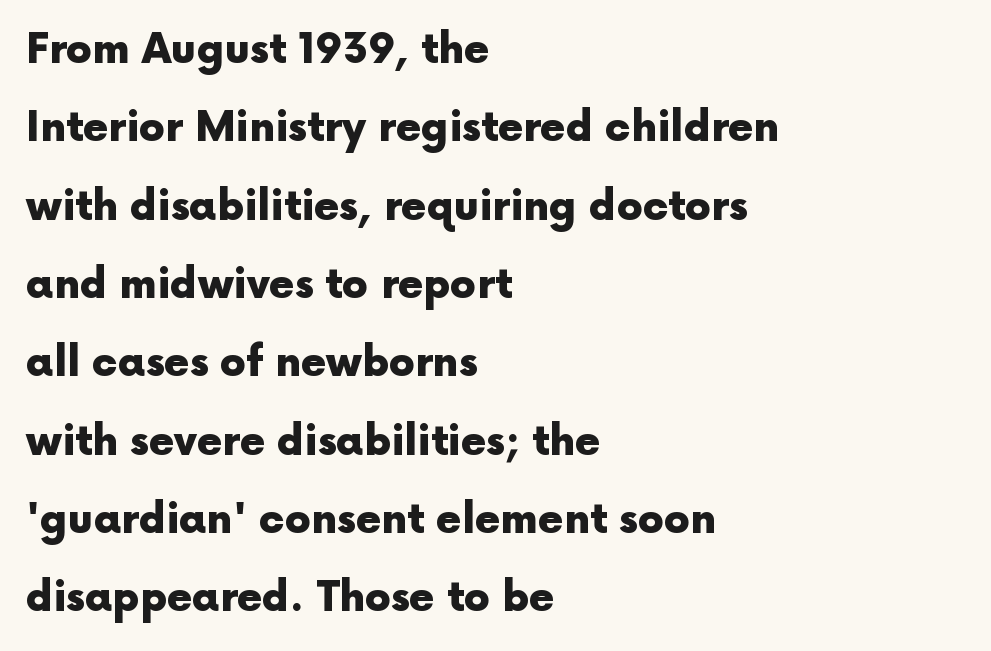
Here the glyphs are tracked normally, forming tight word shapes. Rows of type keep a wide berth in the vertical direction. These lines are composed in type without serifs. The rendering uses a bold face; every stroke is thick and dark. Posture: vertical. Quick note: underline off.
